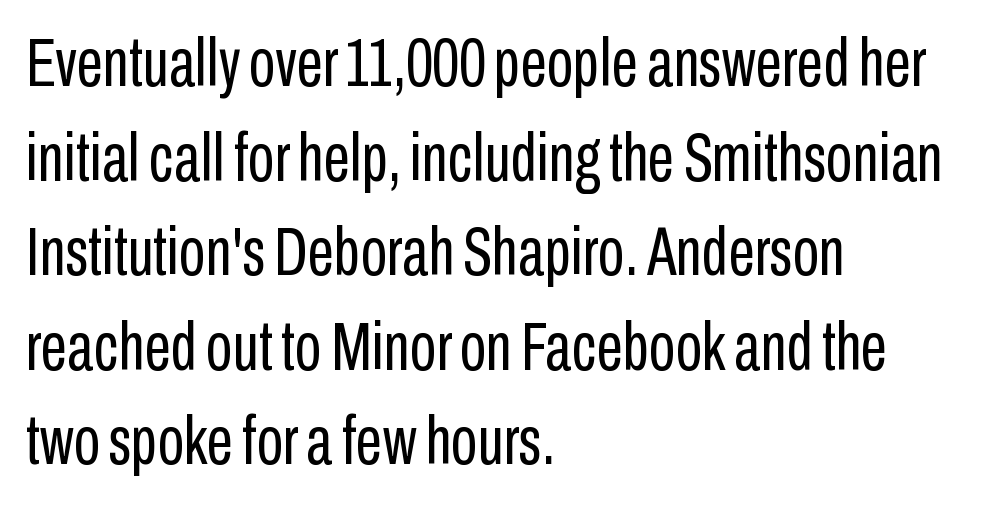
The image shows 68 px regular-weight, condensed sans-serif type, upright; set left-aligned, normal line spacing (1.39x), normal letter spacing, not underlined; low stroke contrast and a medium x-height.
